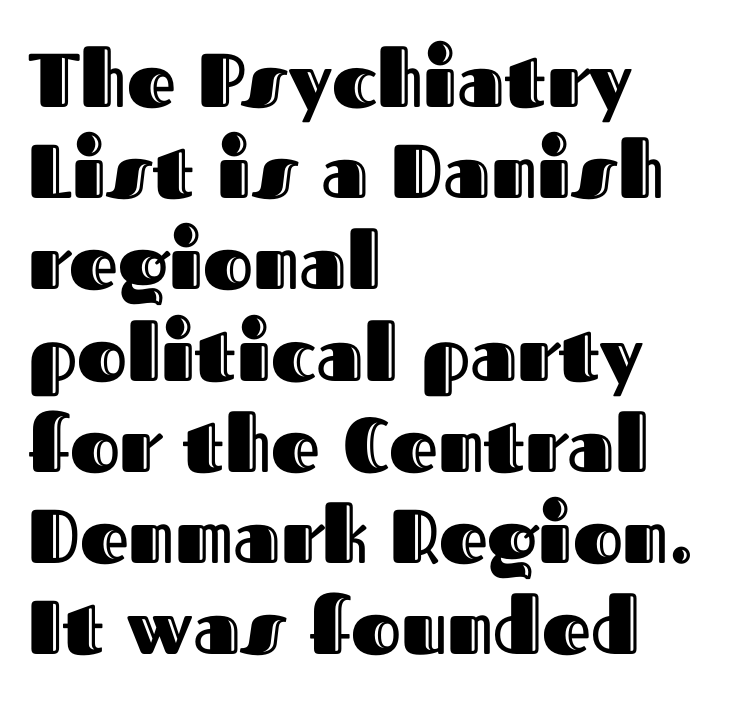
The image shows 76 px text type, upright; set left-aligned, line spacing 1.2x, normal letter spacing, not underlined; a medium x-height.
